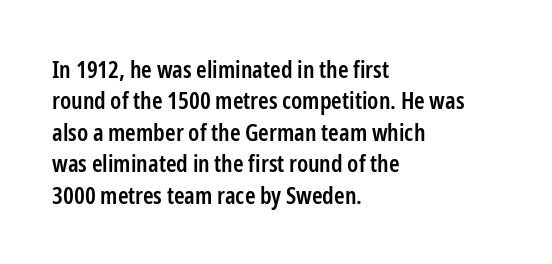
The image shows 24 px text type, upright; set left-aligned, normal line spacing (1.31x), normal letter spacing, not underlined.
